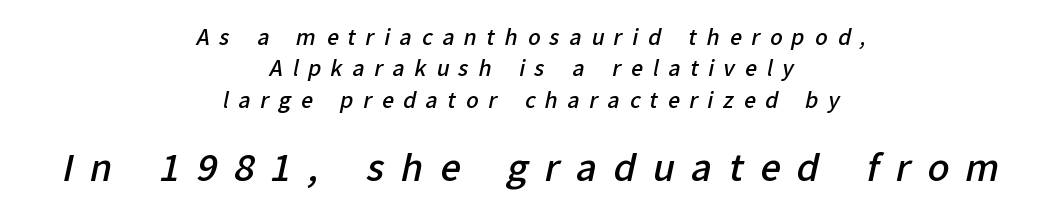
{"serif": "no", "bold": "semi", "weight": "semibold", "width": "normal", "stroke_contrast": "low", "x_height": "medium", "monospaced": "no", "underline": "no", "align": "center", "line_spacing": "normal", "line_spacing_ratio": 1.5, "letter_spacing": "wide", "letter_spacing_em": 0.46, "larger_block": "second", "size_ratio": 1.71, "glyph_px": 36}
